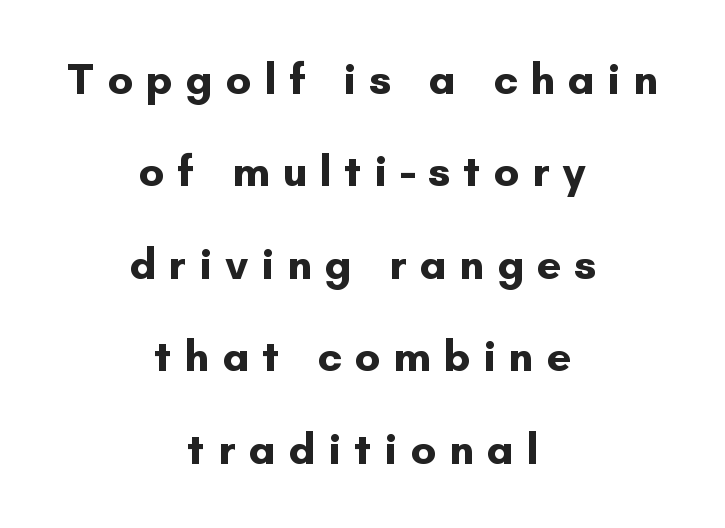
Q: Is the text bold? A: Yes.
Q: Is the text italic (slanted)? A: No, it is upright.
Q: Is the typeface a serif or a sans-serif typeface? A: Sans-serif.
Q: Is the text underlined? A: No.
Q: How is the paragraph aligned? A: Centered.
Q: Is the spacing between letters normal or unusually wide? A: Unusually wide.
Q: Is the spacing between lines tight, normal or loose? A: Loose.
Q: Width (condensed, normal, or wide)? A: Normal.
Q: Stroke contrast? A: Low.
Q: x-height? A: Small.
Q: Monospaced? A: No.
